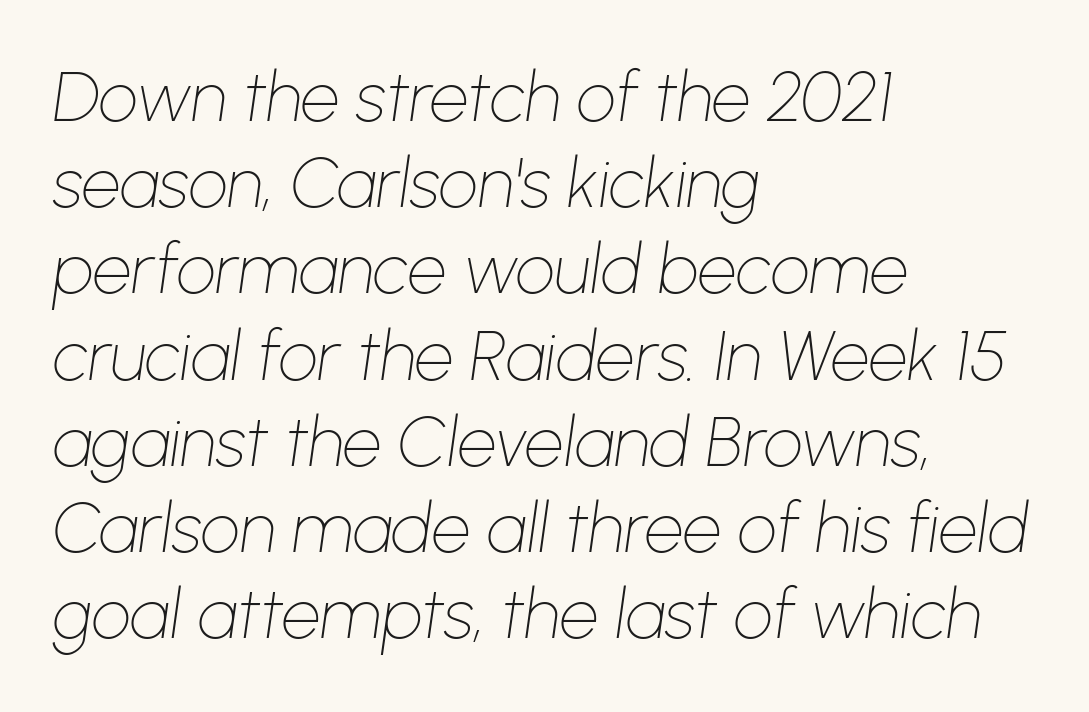
The paragraph shown leans on its left margin. Quick note: interline space is typical. The zone under the glyphs is completely vacant. Spacing verdict: proportional, widths tailored to each character.
